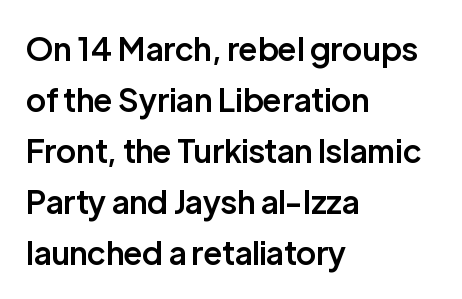
{"serif": "no", "italic": "no", "bold": "semi", "weight": "semibold", "width": "normal", "stroke_contrast": "low", "x_height": "medium", "monospaced": "no", "underline": "no", "align": "left", "line_spacing": "normal", "line_spacing_ratio": 1.59, "letter_spacing": "normal", "letter_spacing_em": 0.0, "glyph_px": 32}
